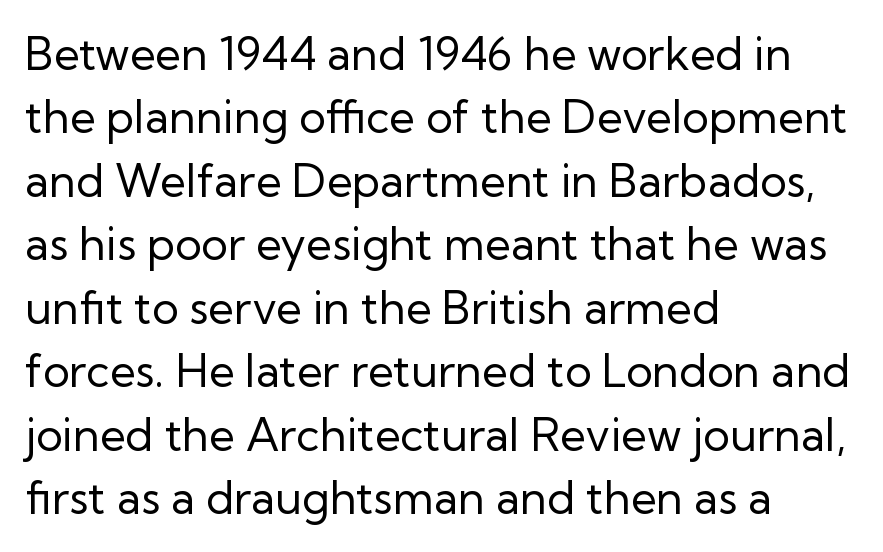
Q: Is the text bold? A: No.
Q: Is the text italic (slanted)? A: No, it is upright.
Q: Is the typeface a serif or a sans-serif typeface? A: Sans-serif.
Q: Is the text underlined? A: No.
Q: How is the paragraph aligned? A: Left-aligned.
Q: Is the spacing between letters normal or unusually wide? A: Normal.
Q: Is the spacing between lines tight, normal or loose? A: Normal.
Q: Width (condensed, normal, or wide)? A: Normal.
Q: Stroke contrast? A: Low.
Q: x-height? A: Medium.
Q: Monospaced? A: No.
